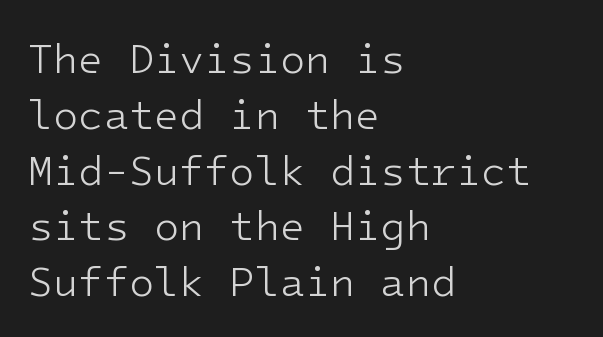
The image shows 41 px light sans-serif type, upright; set left-aligned, normal line spacing (1.36x), normal letter spacing, not underlined; low stroke contrast and a medium x-height.
